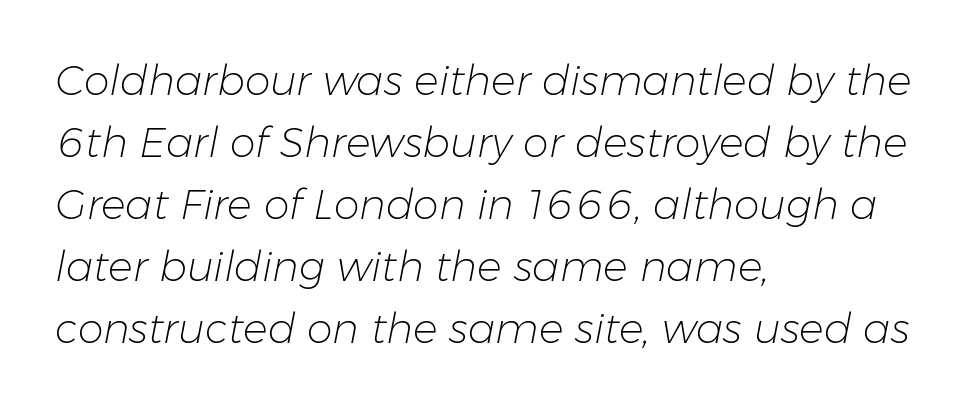
The image shows 41 px light type, italic (leaning right); set left-aligned, normal line spacing (1.51x), normal letter spacing, not underlined; low stroke contrast and a medium x-height.
